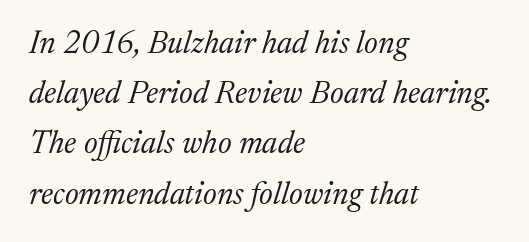
{"serif": "yes", "italic": "yes", "lean": "right", "slant_degrees": 17, "bold": "no", "weight": "light", "width": "normal", "stroke_contrast": "medium", "x_height": "medium", "monospaced": "no", "underline": "no", "align": "left", "line_spacing": "normal", "line_spacing_ratio": 1.57, "letter_spacing": "normal", "letter_spacing_em": 0.0, "glyph_px": 32}
